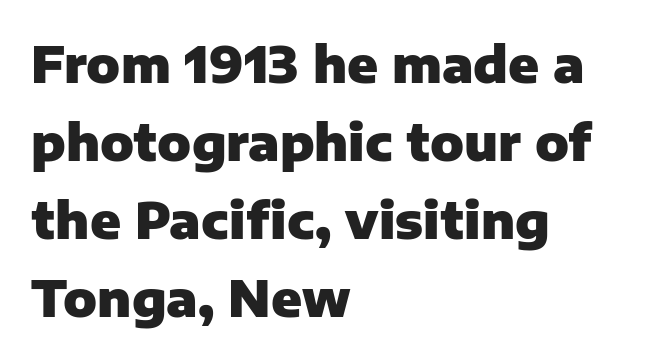
The image shows 50 px heavy sans-serif type, upright; set left-aligned, normal line spacing (1.56x), normal letter spacing, not underlined; low stroke contrast and a medium x-height.
